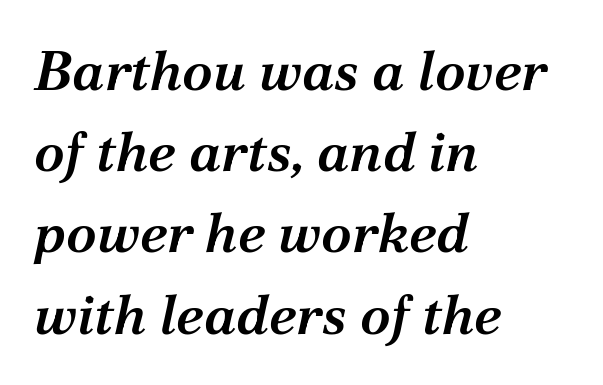
The image shows 56 px semibold serif type, italic (leaning right); set left-aligned, normal line spacing (1.45x), normal letter spacing, not underlined; medium stroke contrast and a medium x-height.
